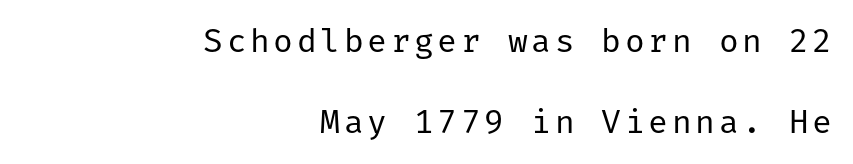
The image shows 33 px regular-weight sans-serif type, upright; set right-aligned, loose line spacing (2.46x), not underlined; low stroke contrast and a medium x-height.
